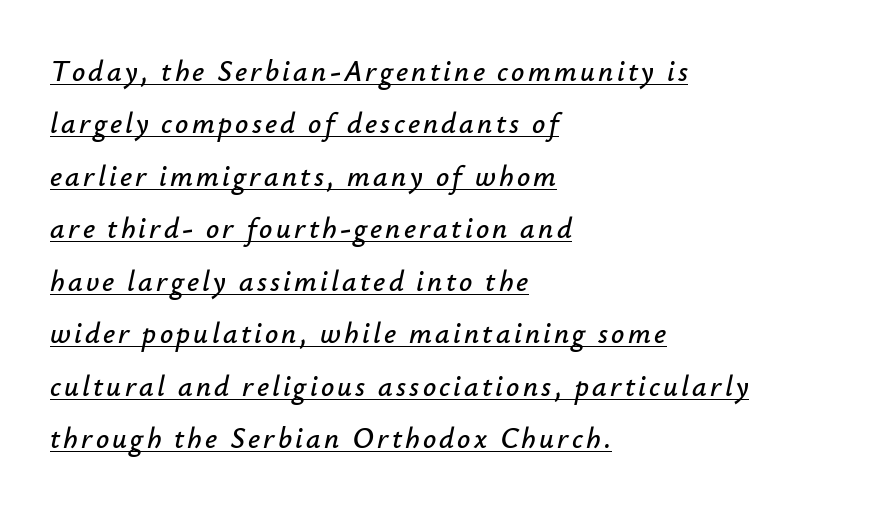
{"italic": "yes", "lean": "right", "slant_degrees": 12, "width": "normal", "stroke_contrast": "low", "x_height": "small", "monospaced": "no", "underline": "yes", "align": "left", "line_spacing_ratio": 1.81, "glyph_px": 29}
